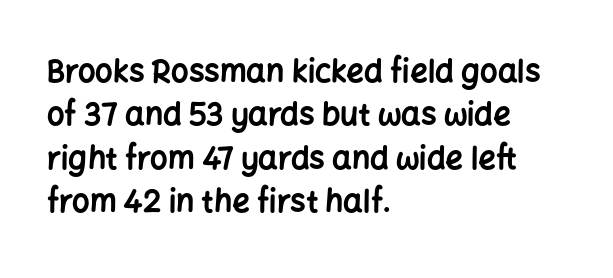
Q: Is the text bold? A: Yes.
Q: Is the text italic (slanted)? A: No, it is upright.
Q: Is the typeface a serif or a sans-serif typeface? A: Sans-serif.
Q: Is the text underlined? A: No.
Q: How is the paragraph aligned? A: Left-aligned.
Q: Is the spacing between letters normal or unusually wide? A: Normal.
Q: Is the spacing between lines tight, normal or loose? A: Normal.
Q: Width (condensed, normal, or wide)? A: Normal.
Q: Stroke contrast? A: Low.
Q: x-height? A: Medium.
Q: Monospaced? A: No.
